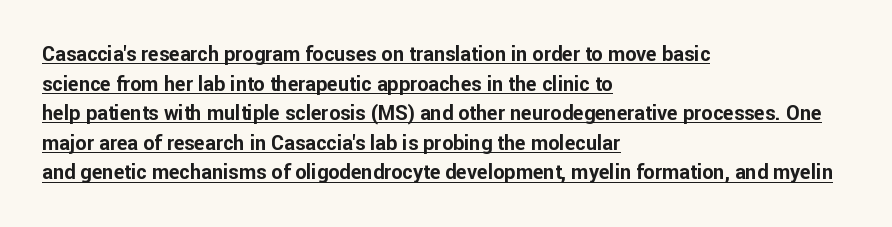
Q: Is the text bold? A: Yes.
Q: Is the text italic (slanted)? A: No, it is upright.
Q: Is the text underlined? A: Yes.
Q: How is the paragraph aligned? A: Left-aligned.
Q: Is the spacing between letters normal or unusually wide? A: Normal.
Q: Is the spacing between lines tight, normal or loose? A: Normal.
